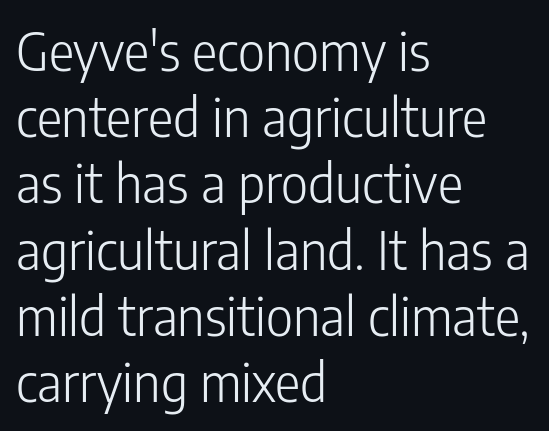
The image shows 53 px light, condensed sans-serif type, upright; set left-aligned, normal line spacing (1.25x), normal letter spacing, not underlined; low stroke contrast and a medium x-height.
